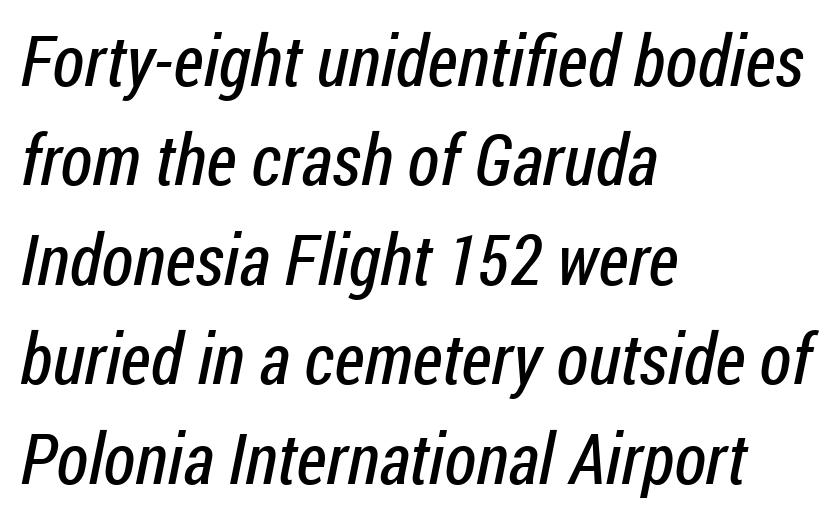
The letters look calm and open, with moderate or lighter stems. Is this a sans? Yes — the strokes have no serifs. Tracking value appears to be zero — textbook default spacing. The rendering uses natural spacing where letterforms have individual widths. A normal amount of white space separates one row of letters from the next. The string is rendered with underlining switched off.
